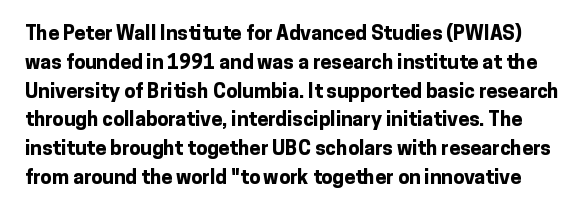
The image shows 20 px bold type, upright; set normal line spacing (1.44x), normal letter spacing, not underlined.
